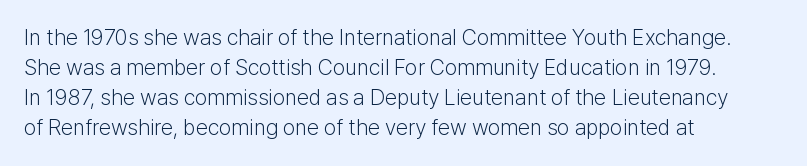
The image shows 22 px text type, upright; set left-aligned, normal line spacing (1.37x), normal letter spacing, not underlined.
